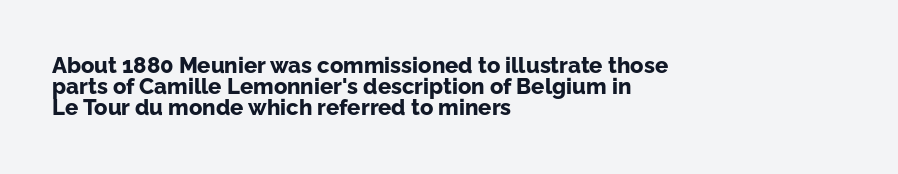
Short note: letters normally spaced. A typesetter would mark this as roman, not italic. Left-aligned paragraph, ragged on the right. The block of text is dense from top to bottom, with scant space between rows. Nobody drew a line under any word here. Strokes here are thick enough to call this a true bold.
